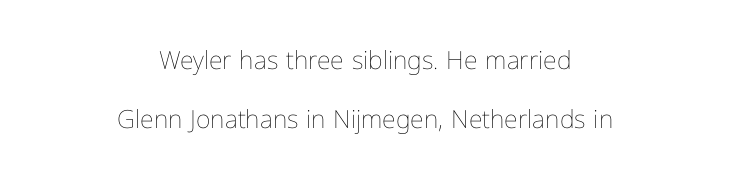
The image shows 25 px text type, upright; set centered, loose line spacing (2.37x), normal letter spacing, not underlined.
